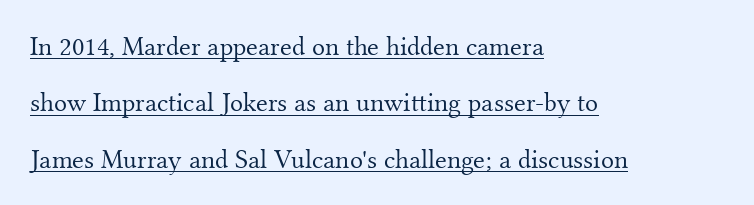
{"italic": "no", "bold": "no", "underline": "yes", "align": "left", "line_spacing": "loose", "line_spacing_ratio": 2.09, "letter_spacing": "normal", "letter_spacing_em": 0.0, "glyph_px": 27}
